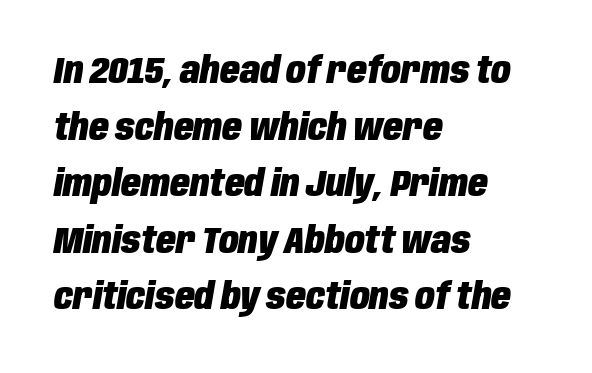
Students, this is bold: see how much ink each stroke carries. A student would call this left alignment; a typographer would say flush left, rag right. The letterforms sit shoulder to shoulder at normal distance. Students, observe: this is what conventionally led text looks like.
